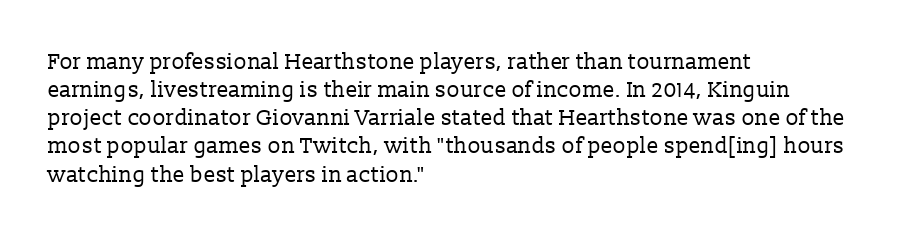
Normally led — the rows are evenly, conventionally spaced. Underlining? Definitely not there. The axis of the letterforms is exactly vertical. The passage is arranged the way most books set body copy — flush left. Default kerning and tracking; the words read as compact shapes.
